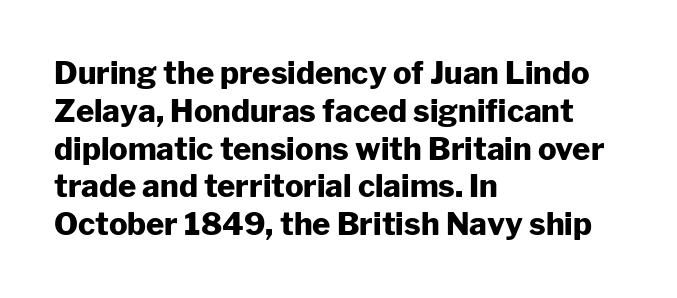
Varying glyph widths throughout — classic text-font behaviour. The passage shown is emphatically bold. The gap between lines stays unmarked. This sample is left-justified, so line endings fall wherever the words run out. No feet cap the strokes, marking this as sans-serif type.
